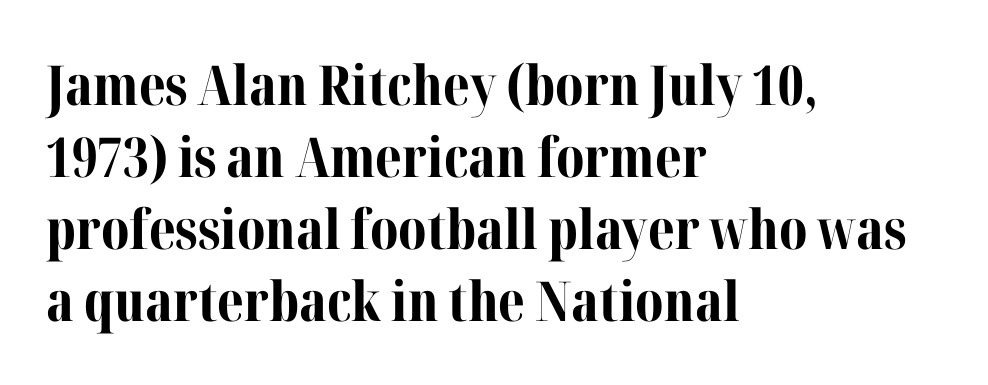
Q: Is the text bold? A: Yes.
Q: Is the text italic (slanted)? A: No, it is upright.
Q: Is the typeface a serif or a sans-serif typeface? A: Serif.
Q: Is the text underlined? A: No.
Q: How is the paragraph aligned? A: Left-aligned.
Q: Is the spacing between letters normal or unusually wide? A: Normal.
Q: Is the spacing between lines tight, normal or loose? A: Normal.
Q: Width (condensed, normal, or wide)? A: Normal.
Q: Stroke contrast? A: Medium.
Q: x-height? A: Medium.
Q: Monospaced? A: No.
